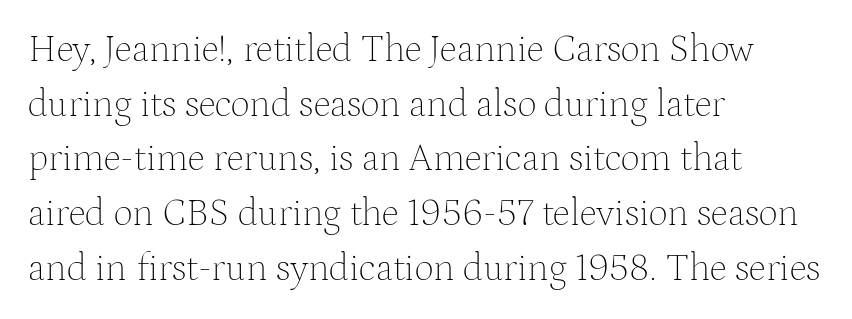
The image shows 38 px thin serif type, upright; set left-aligned, normal line spacing (1.44x), normal letter spacing, not underlined; medium stroke contrast and a medium x-height.
